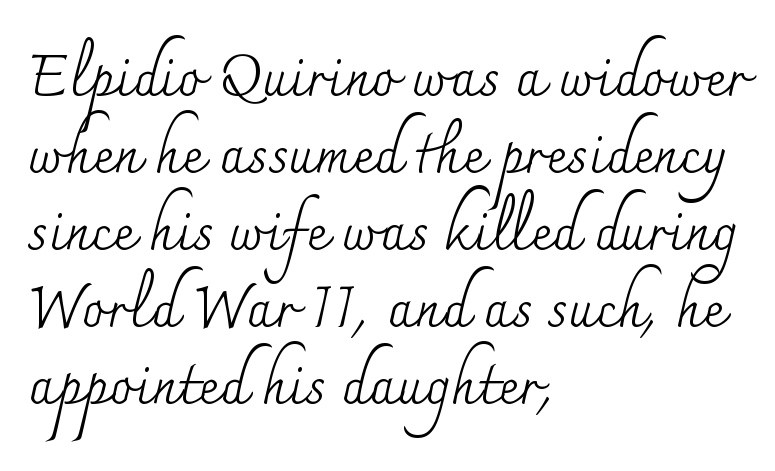
The baseline area is clear. The face used here is proportionally spaced, like ordinary book or web type. Line starts are locked; line ends wander. The face used here is seriffed, in the tradition of book romans. These lines sit exactly where default settings would place them.
